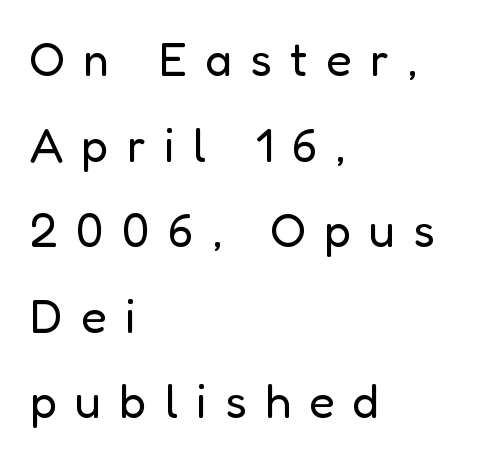
The image shows 47 px regular-weight sans-serif type, upright; set left-aligned, line spacing 1.82x, unusually wide letter spacing (+0.39 em), not underlined; low stroke contrast and a medium x-height.
